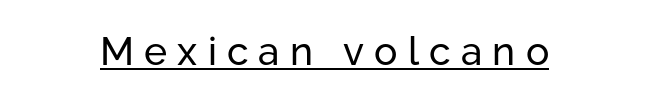
Q: Is the text bold? A: No.
Q: Is the text italic (slanted)? A: No, it is upright.
Q: Is the typeface a serif or a sans-serif typeface? A: Sans-serif.
Q: Is the text underlined? A: Yes.
Q: Is the spacing between letters normal or unusually wide? A: Unusually wide.
Q: Width (condensed, normal, or wide)? A: Normal.
Q: Stroke contrast? A: Low.
Q: x-height? A: Medium.
Q: Monospaced? A: No.
